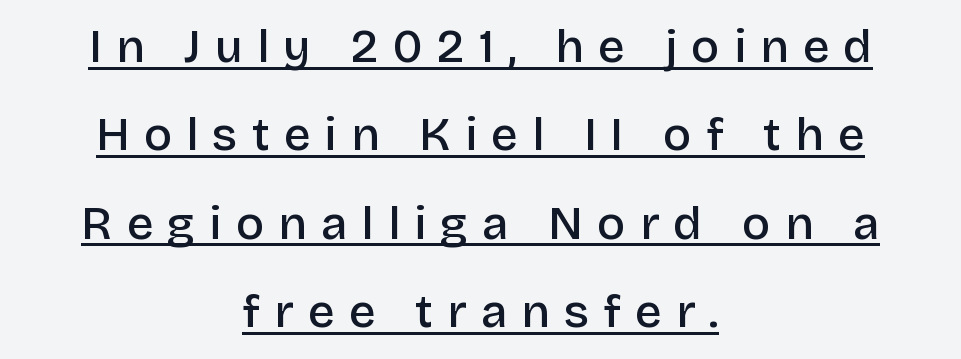
Q: Is the text bold? A: Semi-bold.
Q: Is the text italic (slanted)? A: No, it is upright.
Q: Is the typeface a serif or a sans-serif typeface? A: Sans-serif.
Q: Is the text underlined? A: Yes.
Q: How is the paragraph aligned? A: Centered.
Q: Is the spacing between letters normal or unusually wide? A: Unusually wide.
Q: Width (condensed, normal, or wide)? A: Normal.
Q: Stroke contrast? A: Low.
Q: x-height? A: Large.
Q: Monospaced? A: No.
